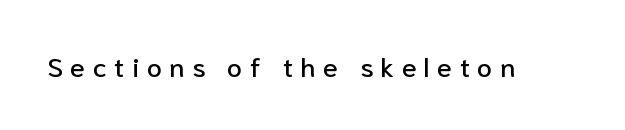
No word sits above an underline. Inter-character spacing is expanded well beyond the font's built-in metrics. Does the lettering tilt? It doesn't — this is upright.
